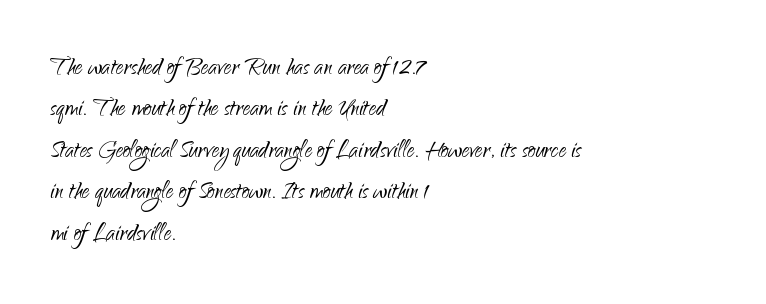
{"serif": "no", "bold": "no", "weight": "light", "width": "normal", "stroke_contrast": "low", "x_height": "small", "monospaced": "no", "underline": "no", "align": "left", "line_spacing": "normal", "line_spacing_ratio": 1.38, "letter_spacing": "normal", "letter_spacing_em": 0.0, "glyph_px": 30}
